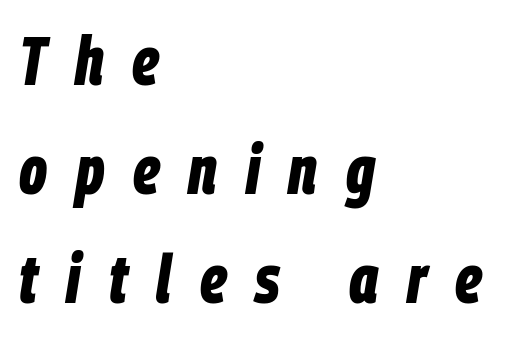
Q: Is the text bold? A: Yes.
Q: Is the text italic (slanted)? A: Yes, it leans right by about 9 degrees.
Q: Is the text underlined? A: No.
Q: How is the paragraph aligned? A: Left-aligned.
Q: Is the spacing between letters normal or unusually wide? A: Unusually wide.
Q: Is the spacing between lines tight, normal or loose? A: Normal.
Q: Width (condensed, normal, or wide)? A: Condensed.
Q: Stroke contrast? A: Low.
Q: x-height? A: Large.
Q: Monospaced? A: No.
